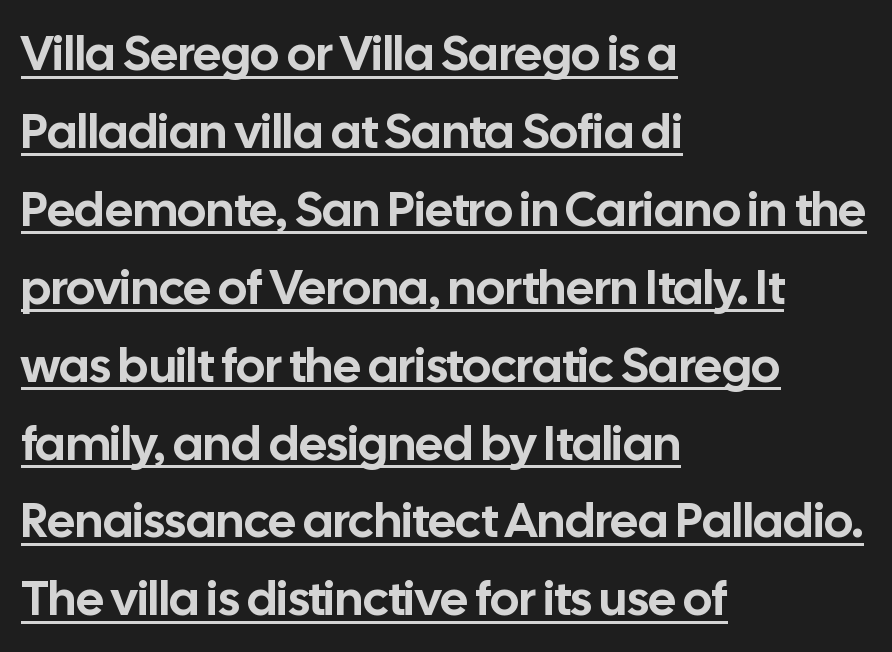
Q: Is the text italic (slanted)? A: No, it is upright.
Q: Is the typeface a serif or a sans-serif typeface? A: Sans-serif.
Q: Is the text underlined? A: Yes.
Q: How is the paragraph aligned? A: Left-aligned.
Q: Is the spacing between letters normal or unusually wide? A: Normal.
Q: Is the spacing between lines tight, normal or loose? A: Normal.
Q: Width (condensed, normal, or wide)? A: Normal.
Q: Stroke contrast? A: Low.
Q: x-height? A: Medium.
Q: Monospaced? A: No.
